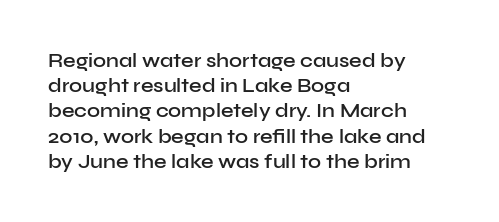
The image shows 20 px text type, upright; set left-aligned, normal line spacing (1.26x), normal letter spacing, not underlined.
